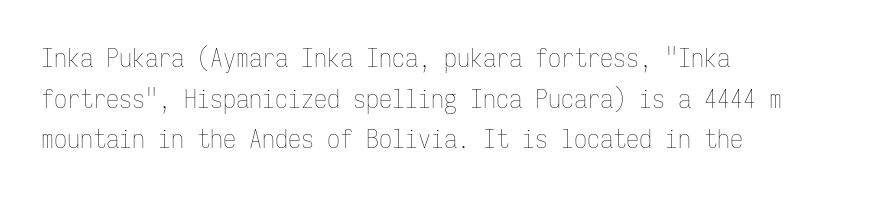
{"italic": "no", "bold": "no", "underline": "no", "align": "left", "line_spacing": "normal", "line_spacing_ratio": 1.56, "letter_spacing": "normal", "letter_spacing_em": 0.0, "glyph_px": 26}
